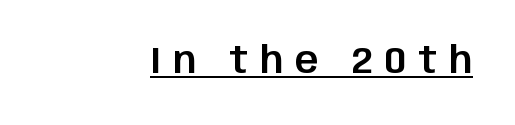
These lines have a slow, spaced-out rhythm from letter to letter. Line endings align vertically; line beginnings do not. Look at the bottom of the vertical strokes: they stop flat, with no serifs. Somebody hit Ctrl+U on this one — the words are underlined. Note the varied advance widths — an 'i' is clearly narrower than an 'm'. Notice how the stems are strictly vertical — no italics here.
